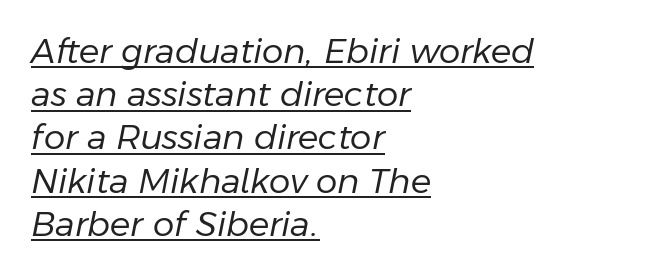
Students, note that the glyphs here touch the page at normal intervals. The rendered words wear a rule along their underside. Reading down the block, your eye returns to a fixed left position each line. Think of a printed novel: that variable character pitch is what you see here.
